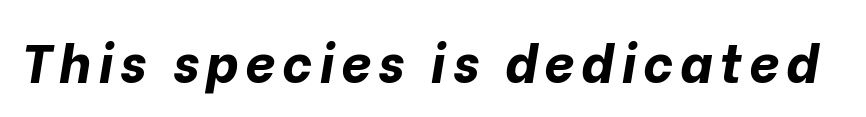
The image shows 53 px bold type, italic (leaning right); set not underlined; low stroke contrast and a medium x-height.
